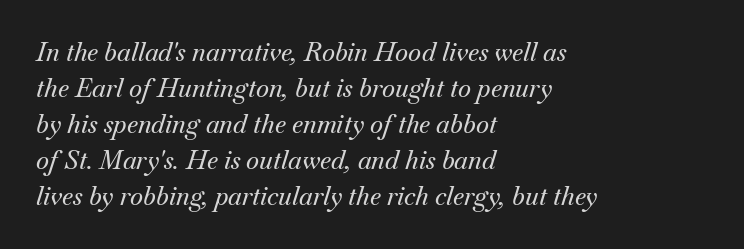
Q: Is the text italic (slanted)? A: Yes, it leans right by about 18 degrees.
Q: Is the text underlined? A: No.
Q: How is the paragraph aligned? A: Left-aligned.
Q: Is the spacing between letters normal or unusually wide? A: Normal.
Q: Is the spacing between lines tight, normal or loose? A: Normal.
